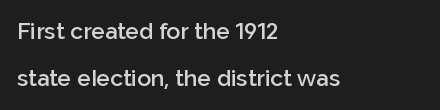
{"italic": "no", "bold": "semi", "underline": "no", "align": "left", "line_spacing": "loose", "line_spacing_ratio": 2.06, "letter_spacing": "normal", "letter_spacing_em": 0.0, "glyph_px": 23}
